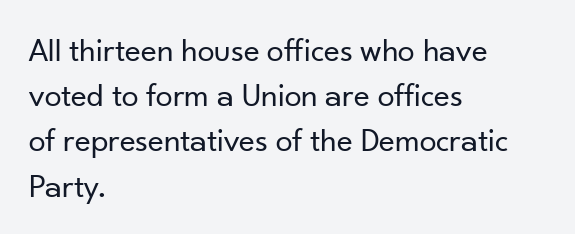
The image shows 34 px regular-weight sans-serif type, upright; set left-aligned, normal line spacing (1.33x), normal letter spacing, not underlined; low stroke contrast and a small x-height.
